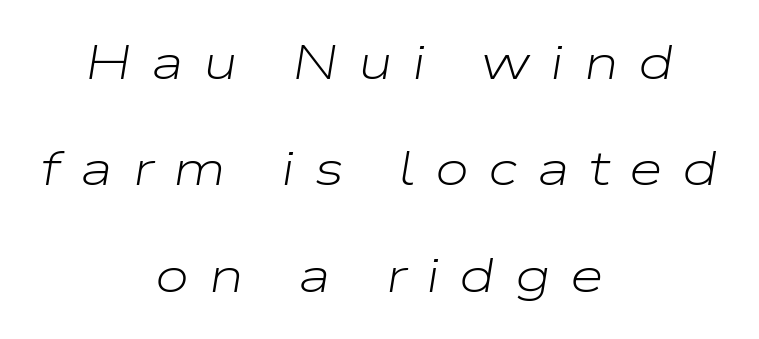
Q: Is the text bold? A: No.
Q: Is the text italic (slanted)? A: Yes, it leans right by about 9 degrees.
Q: Is the text underlined? A: No.
Q: How is the paragraph aligned? A: Centered.
Q: Is the spacing between letters normal or unusually wide? A: Unusually wide.
Q: Is the spacing between lines tight, normal or loose? A: Loose.
Q: Width (condensed, normal, or wide)? A: Wide.
Q: Stroke contrast? A: Low.
Q: x-height? A: Medium.
Q: Monospaced? A: No.
